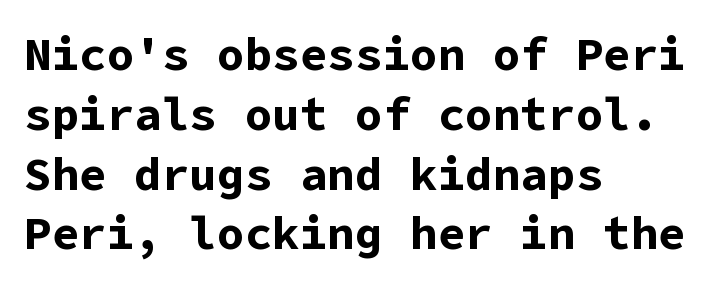
{"serif": "no", "italic": "no", "bold": "yes", "weight": "bold", "width": "normal", "stroke_contrast": "low", "x_height": "medium", "underline": "no", "align": "left", "line_spacing": "normal", "line_spacing_ratio": 1.3, "letter_spacing": "normal", "letter_spacing_em": 0.0, "glyph_px": 46}
